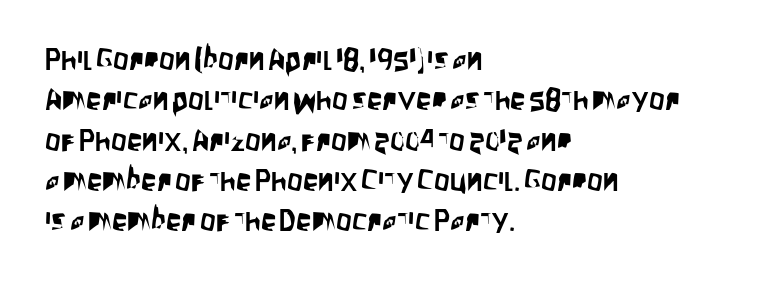
{"serif": "no", "italic": "no", "width": "condensed", "stroke_contrast": "low", "x_height": "large", "monospaced": "no", "underline": "no", "align": "left", "line_spacing": "normal", "line_spacing_ratio": 1.3, "letter_spacing": "normal", "letter_spacing_em": 0.0, "glyph_px": 31}
